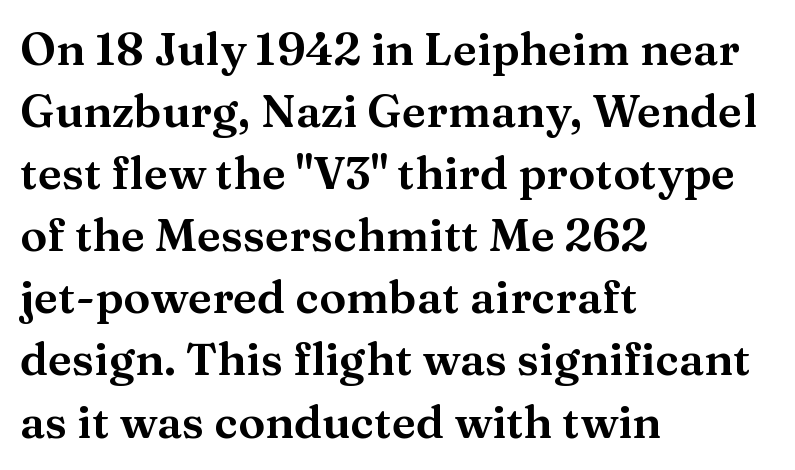
Q: Is the text italic (slanted)? A: No, it is upright.
Q: Is the typeface a serif or a sans-serif typeface? A: Serif.
Q: Is the text underlined? A: No.
Q: How is the paragraph aligned? A: Left-aligned.
Q: Is the spacing between letters normal or unusually wide? A: Normal.
Q: Is the spacing between lines tight, normal or loose? A: Normal.
Q: Width (condensed, normal, or wide)? A: Wide.
Q: Stroke contrast? A: Medium.
Q: x-height? A: Medium.
Q: Monospaced? A: No.
